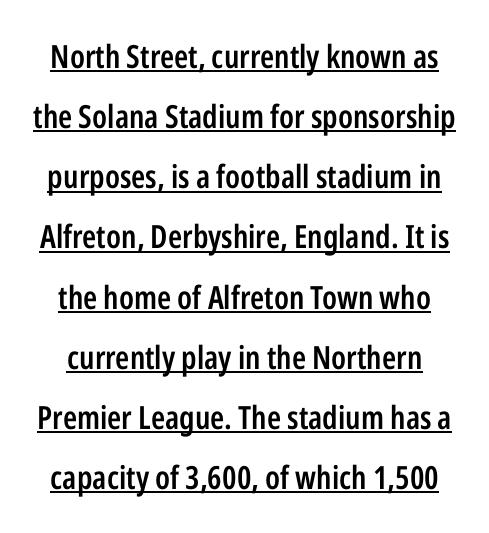
Do the characters align in a grid? No, the font is proportional. Unlike italic type, these characters show no tilt at all. A somewhat darkened texture: the type is semibold rather than bold. The rendered words wear a rule along their underside.
